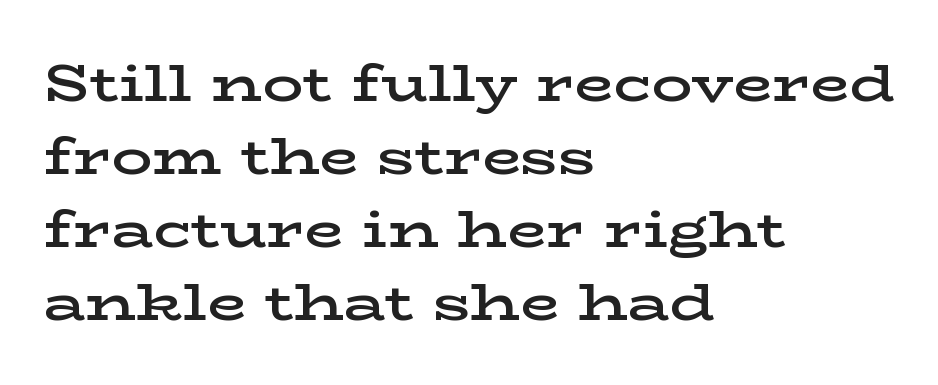
The image shows 51 px semibold, wide serif type, upright; set left-aligned, normal line spacing (1.43x), normal letter spacing, not underlined; low stroke contrast and a medium x-height.
